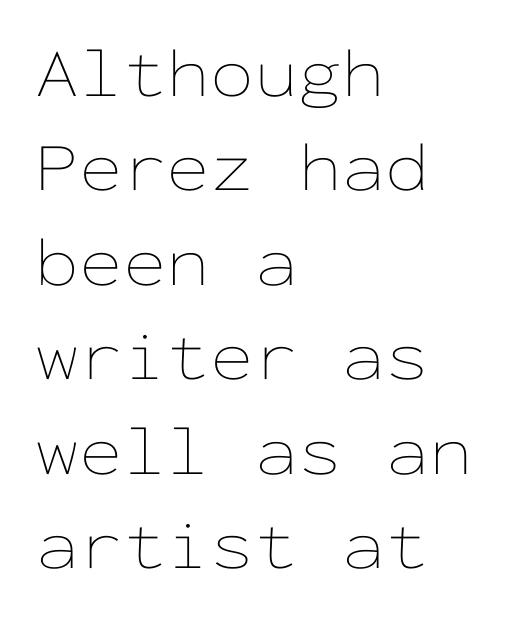
The lettering stays uniformly vertical, giving the passage a roman look. The passage shown is not bold in any degree. A typesetter would call this zero additional tracking. The lines sit at an ordinary, default distance from one another. Spacing verdict: monospaced, one width for all characters. Type without underlining.
